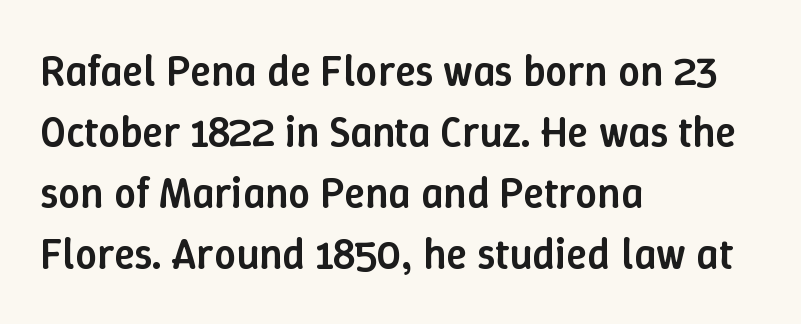
Q: Is the text bold? A: Semi-bold.
Q: Is the text italic (slanted)? A: No, it is upright.
Q: Is the text underlined? A: No.
Q: How is the paragraph aligned? A: Left-aligned.
Q: Is the spacing between letters normal or unusually wide? A: Normal.
Q: Is the spacing between lines tight, normal or loose? A: Normal.
Q: Width (condensed, normal, or wide)? A: Normal.
Q: Stroke contrast? A: Low.
Q: x-height? A: Medium.
Q: Monospaced? A: No.
